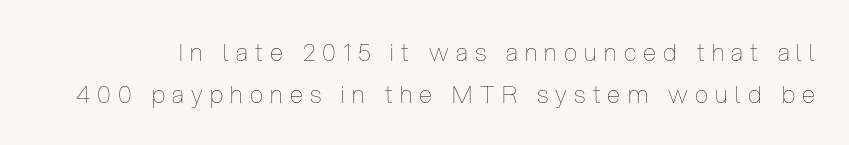
Counters stay open thanks to moderate or lighter strokes. The baseline area is clear. The lettering holds an erect, upright posture throughout. Short note: letters widely spaced.
